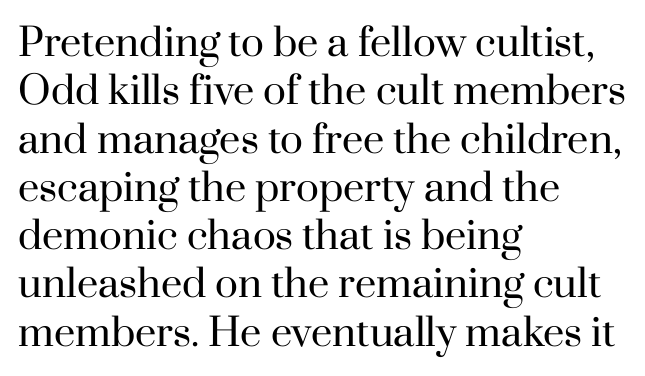
Each letter keeps its own natural width here, so spacing adapts to shape. Note: serifs present on the glyphs. Rows of type keep a routine distance in the vertical direction. Is there any slant? The stems are plumb.
